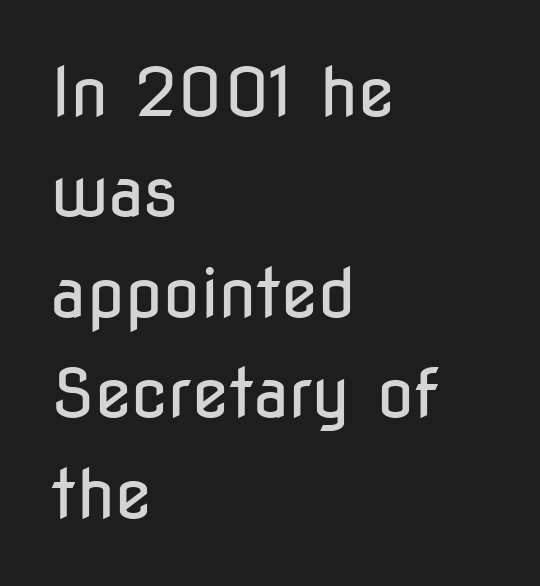
The image shows 67 px regular-weight, condensed sans-serif type, upright; set left-aligned, normal line spacing (1.5x), normal letter spacing, not underlined; low stroke contrast and a medium x-height.
